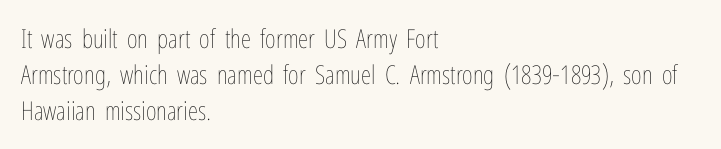
The image shows 26 px text type, upright; set left-aligned, normal line spacing (1.38x), normal letter spacing, not underlined.
